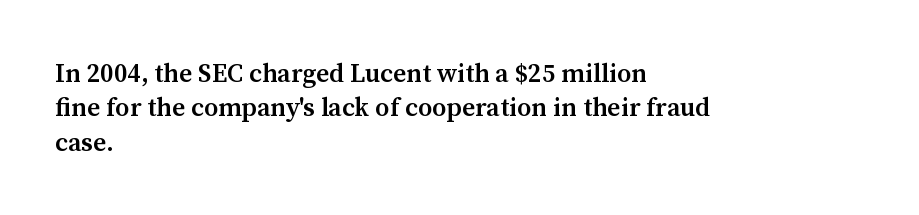
Q: Is the text bold? A: Semi-bold.
Q: Is the text italic (slanted)? A: No, it is upright.
Q: Is the text underlined? A: No.
Q: How is the paragraph aligned? A: Left-aligned.
Q: Is the spacing between letters normal or unusually wide? A: Normal.
Q: Is the spacing between lines tight, normal or loose? A: Normal.
